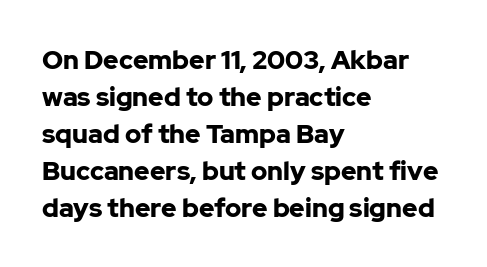
The image shows 26 px bold type, upright; set left-aligned, normal line spacing (1.42x), normal letter spacing, not underlined.
